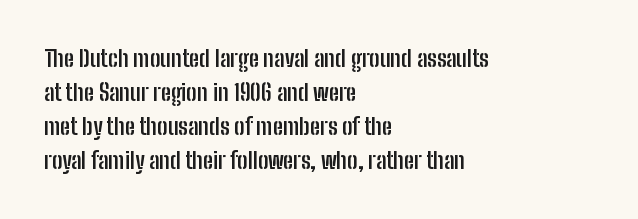
The strip under each line holds only bare page. How are the letters spaced? Ordinarily, with no added tracking. Line spacing here is normal. This rendering uses left alignment, leaving the right contour irregular. When letters stand straight like this, we call the style roman or upright. The rendering uses a bold face; every stroke is thick and dark.
